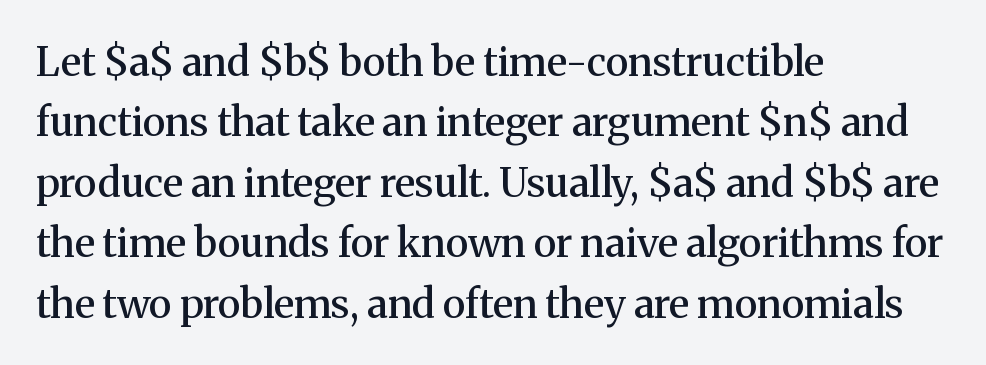
Bold? Not quite — semibold, heavier than regular but stopping short. Standard letterfit; no display-style spreading of the glyphs. The glyphs are unaccompanied by any horizontal stroke below them. Designer's note — italics off, roman on. Which margin do the lines hug? The left one — the right edge is uneven. The face used here is proportionally spaced, like ordinary book or web type.
